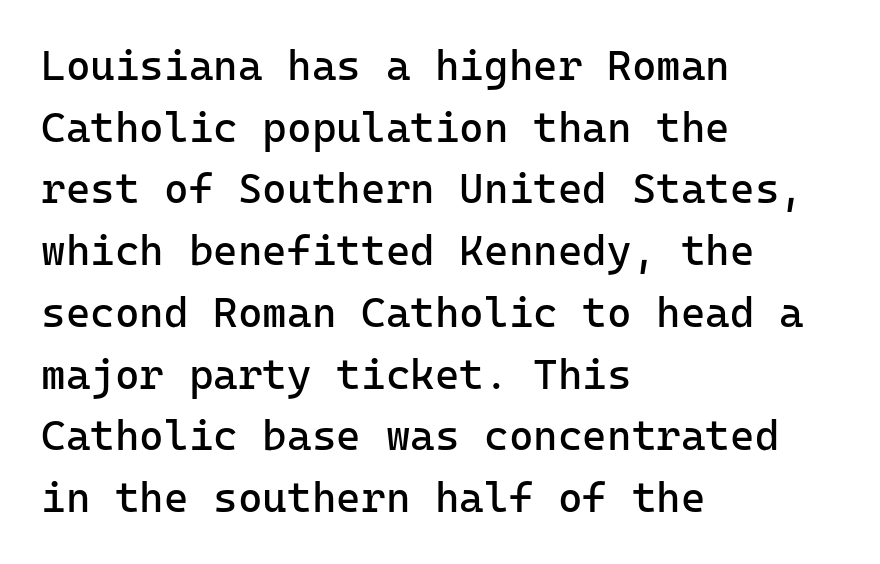
{"serif": "no", "italic": "no", "bold": "no", "weight": "regular", "width": "normal", "stroke_contrast": "low", "x_height": "medium", "underline": "no", "align": "left", "line_spacing": "normal", "line_spacing_ratio": 1.47, "letter_spacing": "normal", "letter_spacing_em": 0.0, "glyph_px": 42}
